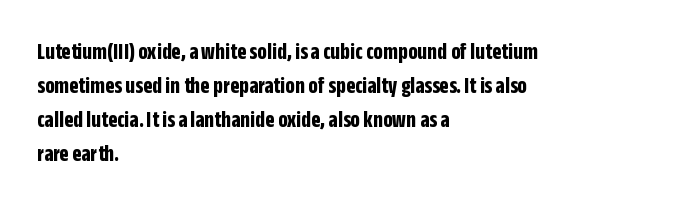
Q: Is the text bold? A: Yes.
Q: Is the text italic (slanted)? A: No, it is upright.
Q: Is the text underlined? A: No.
Q: How is the paragraph aligned? A: Left-aligned.
Q: Is the spacing between letters normal or unusually wide? A: Normal.
Q: Is the spacing between lines tight, normal or loose? A: Normal.
